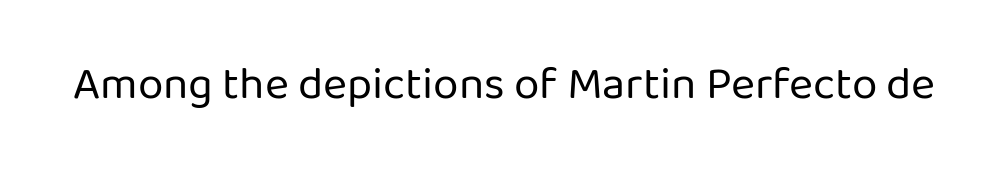
Q: Is the text bold? A: No.
Q: Is the text italic (slanted)? A: No, it is upright.
Q: Is the typeface a serif or a sans-serif typeface? A: Sans-serif.
Q: Is the text underlined? A: No.
Q: Is the spacing between letters normal or unusually wide? A: Normal.
Q: Width (condensed, normal, or wide)? A: Normal.
Q: Stroke contrast? A: Low.
Q: x-height? A: Medium.
Q: Monospaced? A: No.
